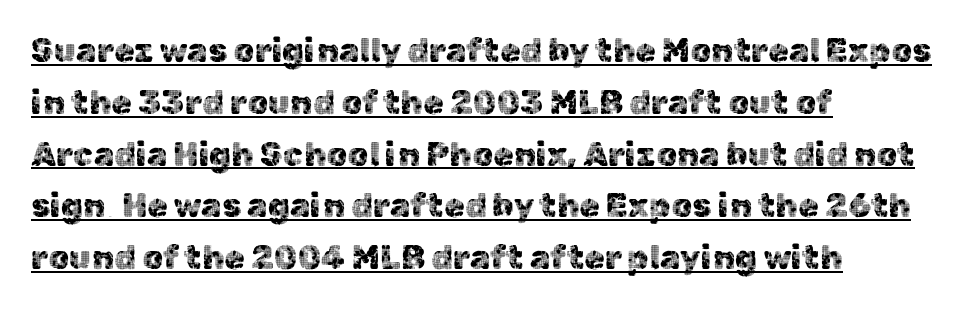
Unlike a traditional serif, this face leaves its strokes unadorned. In terms of leading, this rendering sits right in the middle. Glyph-to-glyph distance matches everyday printed text. A typographer would call this underscored text. Note the varied advance widths — an 'i' is clearly narrower than an 'm'.
